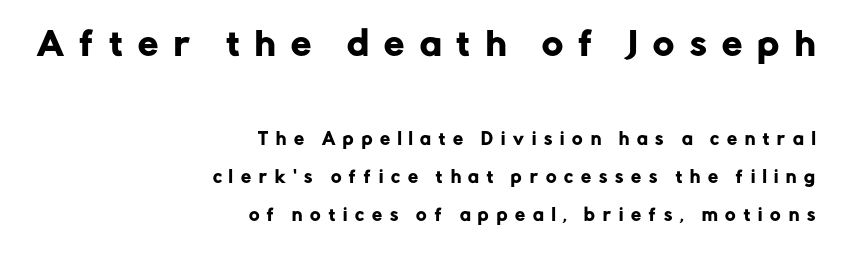
{"serif": "no", "italic": "no", "width": "normal", "stroke_contrast": "low", "x_height": "medium", "monospaced": "no", "underline": "no", "align": "right", "line_spacing": "loose", "line_spacing_ratio": 2.37, "letter_spacing": "wide", "letter_spacing_em": 0.49, "larger_block": "first", "size_ratio": 2.0, "glyph_px": 32}
